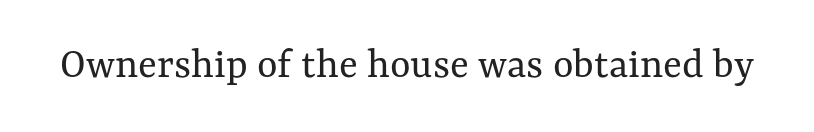
The image shows 44 px regular-weight type, upright; set normal letter spacing, not underlined; medium stroke contrast and a medium x-height.
